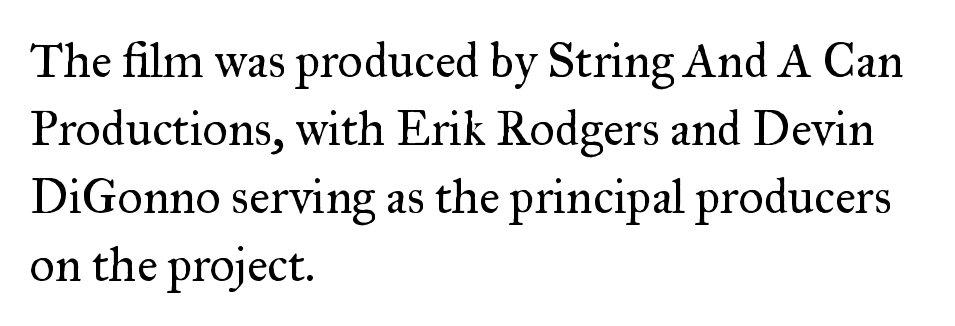
{"serif": "yes", "italic": "no", "bold": "no", "weight": "regular", "width": "normal", "stroke_contrast": "medium", "x_height": "small", "monospaced": "no", "underline": "no", "align": "left", "line_spacing": "normal", "line_spacing_ratio": 1.39, "letter_spacing": "normal", "letter_spacing_em": 0.0, "glyph_px": 49}
